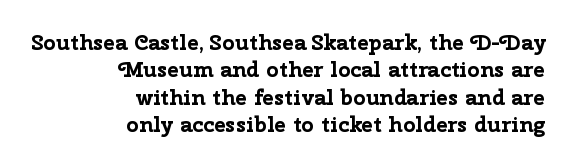
Horizontal alignment here is rightward, an uncommon choice for prose. Weight check: bold — yes, fully. The passage shown is not underscored anywhere. Students, note that the glyphs here touch the page at normal intervals. The lettering stays uniformly vertical, giving the passage a roman look.
